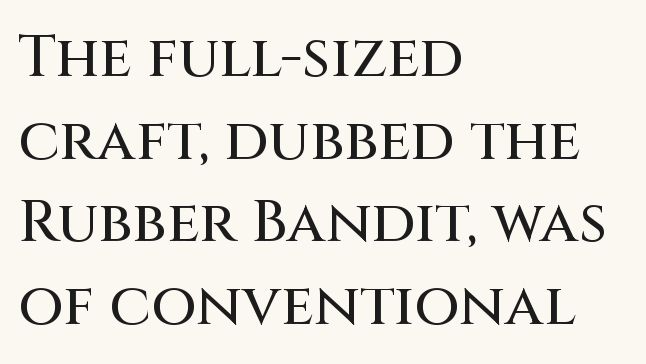
The image shows 59 px sans-serif type, upright; set left-aligned, normal line spacing (1.4x), normal letter spacing, not underlined; medium stroke contrast and a large x-height.
